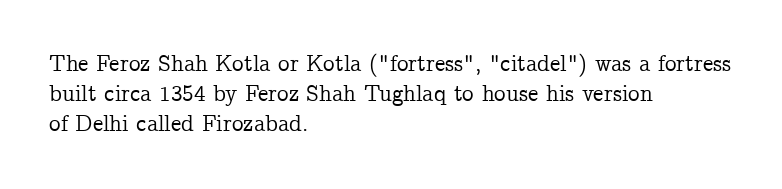
{"italic": "no", "underline": "no", "align": "left", "line_spacing": "normal", "line_spacing_ratio": 1.3, "letter_spacing": "normal", "letter_spacing_em": 0.0, "glyph_px": 23}
